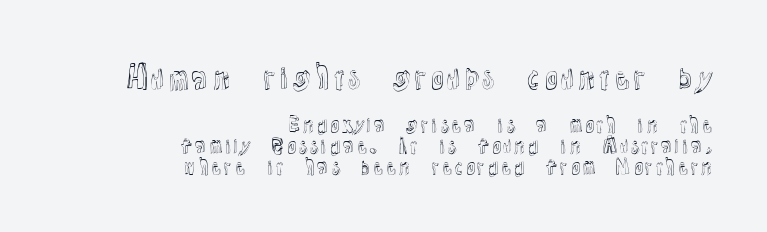
{"italic": "no", "width": "normal", "x_height": "medium", "monospaced": "no", "underline": "no", "align": "right", "line_spacing": "tight", "line_spacing_ratio": 1.1, "letter_spacing": "normal", "letter_spacing_em": 0.0, "larger_block": "first", "size_ratio": 1.53, "glyph_px": 29}
